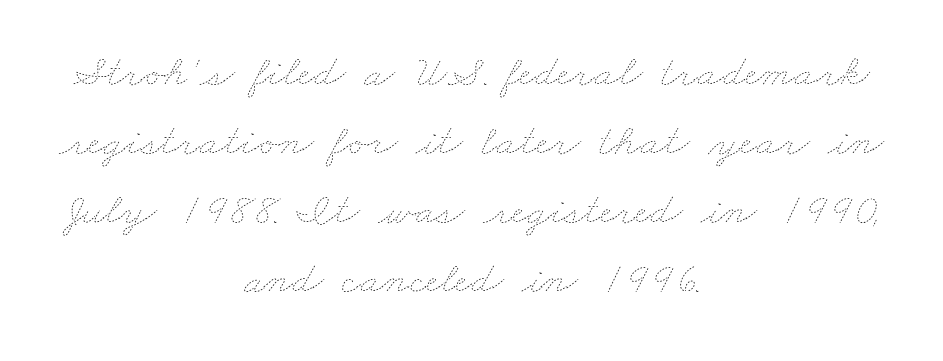
The image shows 45 px thin, wide type; set centered, normal line spacing (1.53x), normal letter spacing, not underlined; low stroke contrast and a small x-height.
